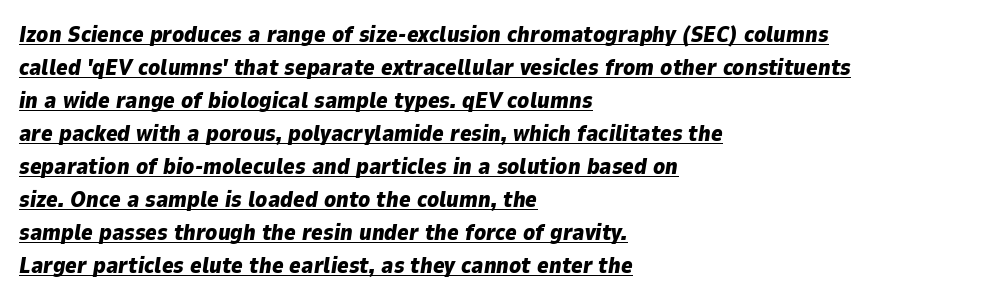
The image shows 22 px bold type, italic (leaning right); set left-aligned, normal line spacing (1.5x), normal letter spacing, underlined.
